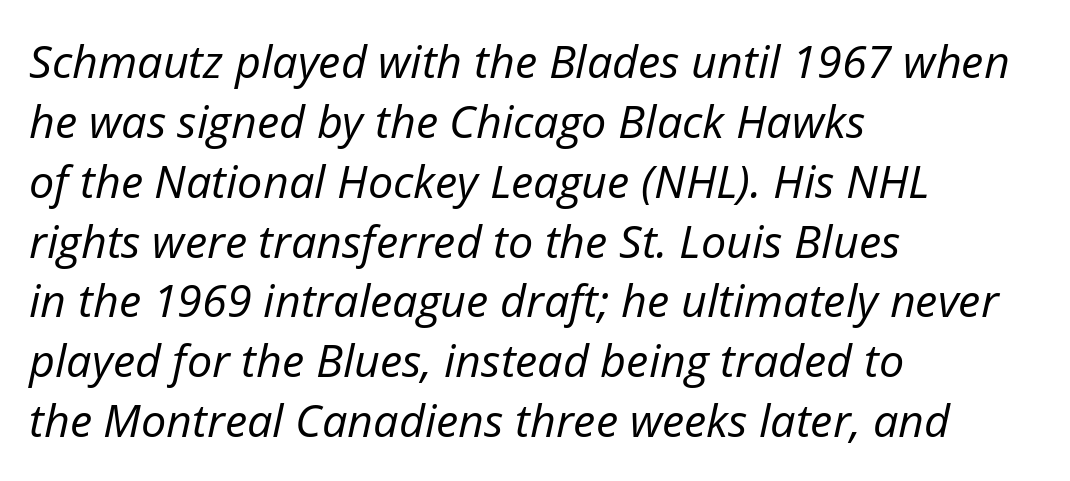
The image shows 45 px regular-weight type, italic (leaning right); set left-aligned, normal line spacing (1.33x), normal letter spacing, not underlined; low stroke contrast and a medium x-height.
